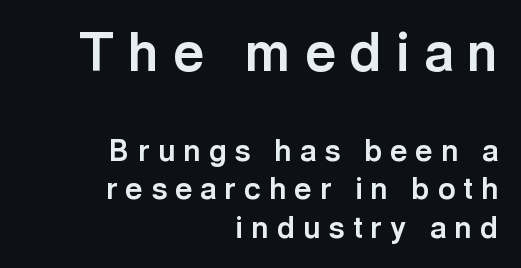
{"serif": "no", "italic": "no", "bold": "yes", "weight": "bold", "width": "normal", "x_height": "medium", "monospaced": "no", "underline": "no", "align": "right", "line_spacing": "normal", "line_spacing_ratio": 1.29, "letter_spacing": "wide", "letter_spacing_em": 0.27, "larger_block": "first", "size_ratio": 1.77, "glyph_px": 53}
